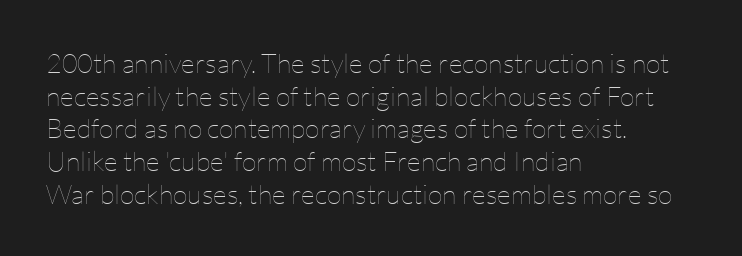
{"italic": "no", "bold": "no", "underline": "no", "align": "left", "line_spacing_ratio": 1.21, "letter_spacing": "normal", "letter_spacing_em": 0.0, "glyph_px": 27}
